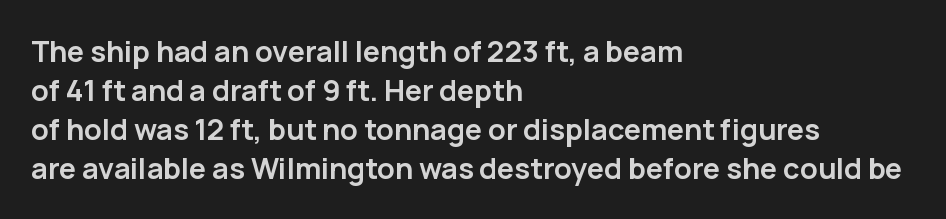
The image shows 29 px semibold sans-serif type, upright; set left-aligned, normal line spacing (1.34x), normal letter spacing, not underlined; low stroke contrast and a medium x-height.
